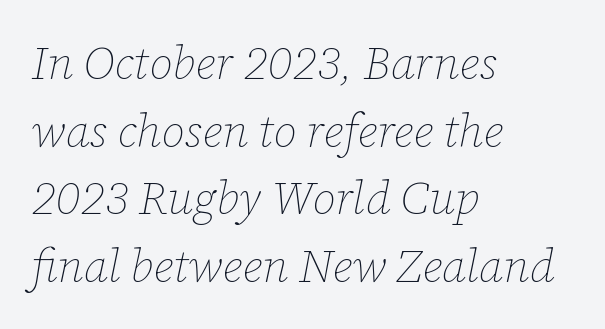
Q: Is the text bold? A: No.
Q: Is the text italic (slanted)? A: Yes, it leans right by about 12 degrees.
Q: Is the text underlined? A: No.
Q: How is the paragraph aligned? A: Left-aligned.
Q: Is the spacing between letters normal or unusually wide? A: Normal.
Q: Is the spacing between lines tight, normal or loose? A: Normal.
Q: Width (condensed, normal, or wide)? A: Normal.
Q: Stroke contrast? A: Low.
Q: x-height? A: Medium.
Q: Monospaced? A: No.
